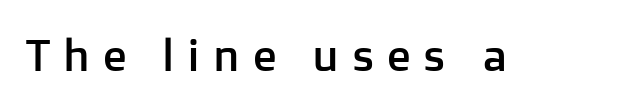
Only glyphs here, with clear space below each row. The font's upright variant was chosen for this text. Tracking value appears strongly positive — letters spread wide. No feet cap the strokes, marking this as sans-serif type. The rendering uses natural spacing where letterforms have individual widths.
